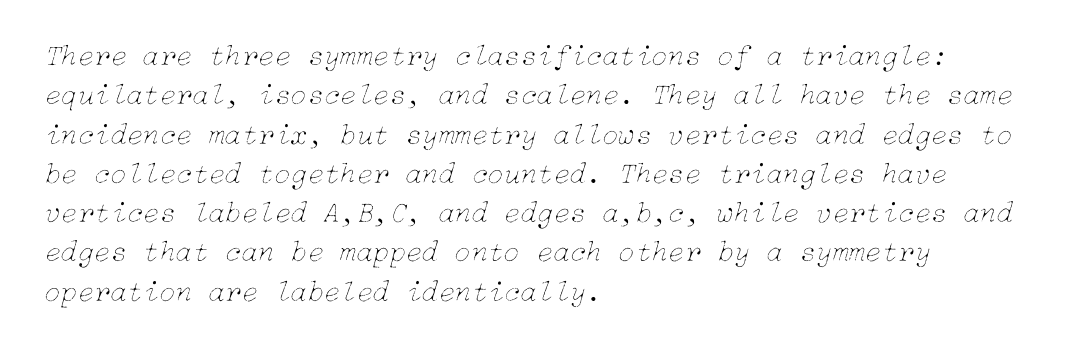
Q: Is the text bold? A: No.
Q: Is the text italic (slanted)? A: Yes, it leans right by about 15 degrees.
Q: Is the text underlined? A: No.
Q: How is the paragraph aligned? A: Left-aligned.
Q: Is the spacing between letters normal or unusually wide? A: Normal.
Q: Is the spacing between lines tight, normal or loose? A: Normal.
Q: Width (condensed, normal, or wide)? A: Normal.
Q: Stroke contrast? A: Low.
Q: x-height? A: Medium.
